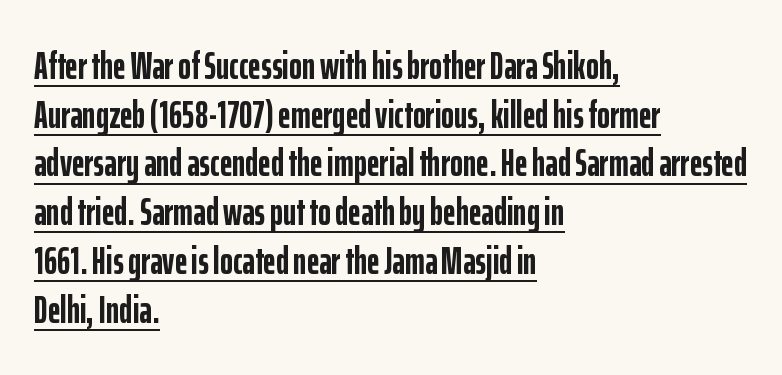
{"serif": "no", "italic": "no", "bold": "yes", "weight": "semibold", "width": "condensed", "stroke_contrast": "low", "x_height": "medium", "monospaced": "no", "underline": "yes", "align": "left", "line_spacing": "normal", "line_spacing_ratio": 1.25, "letter_spacing": "normal", "letter_spacing_em": 0.0, "glyph_px": 39}
